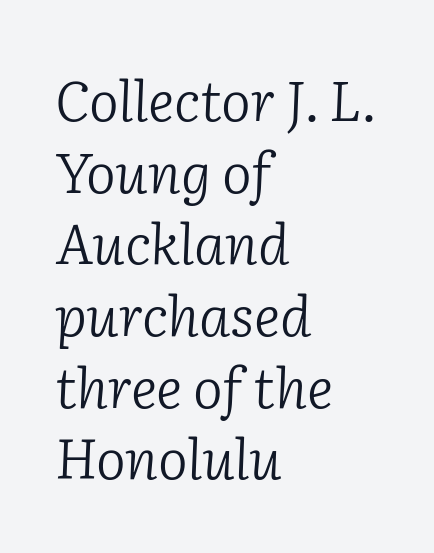
The image shows 56 px light serif type, italic (leaning right); set left-aligned, normal line spacing (1.28x), normal letter spacing, not underlined; low stroke contrast and a medium x-height.
